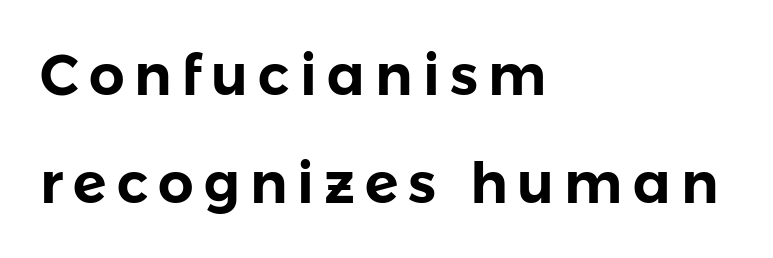
Q: Is the text italic (slanted)? A: No, it is upright.
Q: Is the typeface a serif or a sans-serif typeface? A: Sans-serif.
Q: Is the text underlined? A: No.
Q: How is the paragraph aligned? A: Left-aligned.
Q: Is the spacing between lines tight, normal or loose? A: Loose.
Q: Width (condensed, normal, or wide)? A: Normal.
Q: Stroke contrast? A: Low.
Q: x-height? A: Medium.
Q: Monospaced? A: No.
